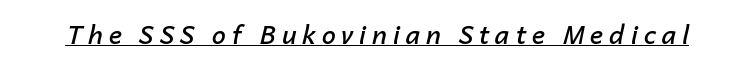
The image shows 25 px text type, italic (leaning right); set unusually wide letter spacing (+0.23 em), underlined.
